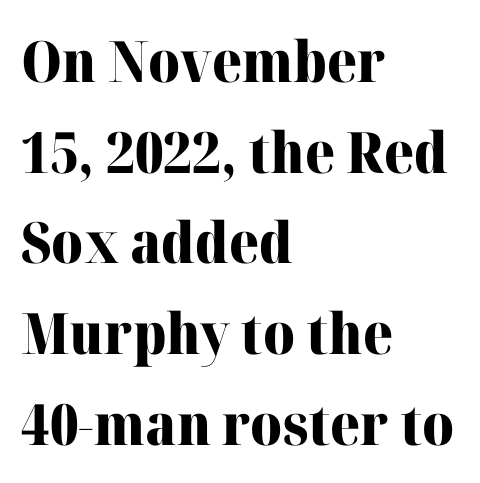
Q: Is the text bold? A: Yes.
Q: Is the text italic (slanted)? A: No, it is upright.
Q: Is the typeface a serif or a sans-serif typeface? A: Serif.
Q: Is the text underlined? A: No.
Q: How is the paragraph aligned? A: Left-aligned.
Q: Is the spacing between letters normal or unusually wide? A: Normal.
Q: Is the spacing between lines tight, normal or loose? A: Normal.
Q: Width (condensed, normal, or wide)? A: Normal.
Q: Stroke contrast? A: High.
Q: x-height? A: Medium.
Q: Monospaced? A: No.
